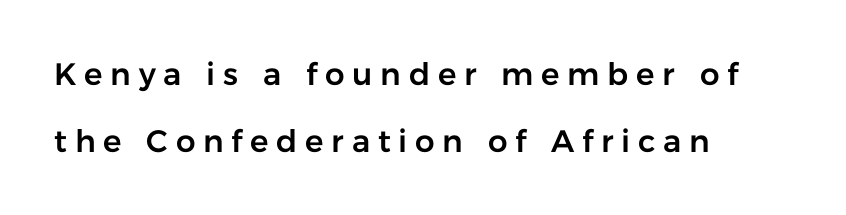
{"serif": "no", "italic": "no", "width": "normal", "stroke_contrast": "low", "x_height": "medium", "monospaced": "no", "underline": "no", "align": "left", "line_spacing": "loose", "line_spacing_ratio": 2.17, "letter_spacing": "wide", "letter_spacing_em": 0.25, "glyph_px": 31}
